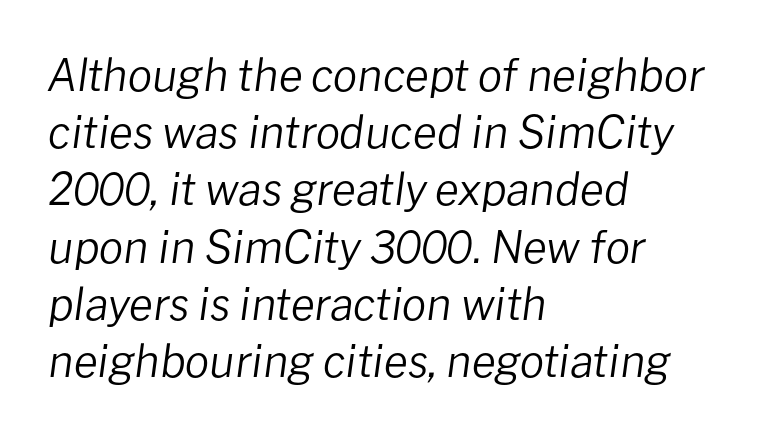
{"italic": "yes", "lean": "right", "slant_degrees": 8, "bold": "no", "weight": "regular", "width": "normal", "stroke_contrast": "low", "x_height": "medium", "monospaced": "no", "underline": "no", "align": "left", "line_spacing": "normal", "line_spacing_ratio": 1.3, "letter_spacing": "normal", "letter_spacing_em": 0.0, "glyph_px": 44}
